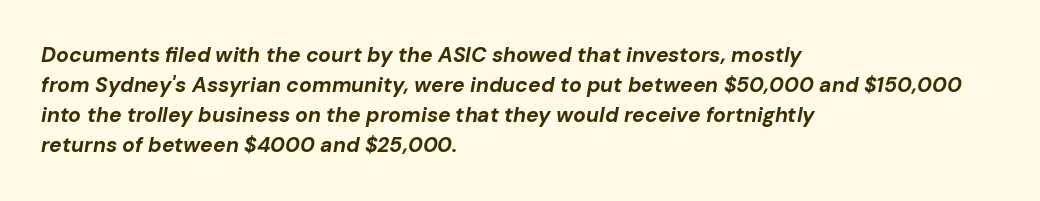
Q: Is the text bold? A: Yes.
Q: Is the text italic (slanted)? A: Yes, it leans right by about 10 degrees.
Q: Is the text underlined? A: No.
Q: How is the paragraph aligned? A: Left-aligned.
Q: Is the spacing between letters normal or unusually wide? A: Normal.
Q: Is the spacing between lines tight, normal or loose? A: Normal.
